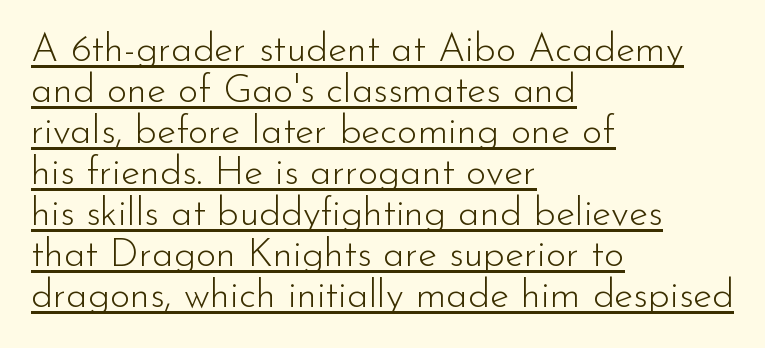
Q: Is the text bold? A: No.
Q: Is the text italic (slanted)? A: No, it is upright.
Q: Is the typeface a serif or a sans-serif typeface? A: Sans-serif.
Q: Is the text underlined? A: Yes.
Q: How is the paragraph aligned? A: Left-aligned.
Q: Is the spacing between letters normal or unusually wide? A: Normal.
Q: Is the spacing between lines tight, normal or loose? A: Tight.
Q: Width (condensed, normal, or wide)? A: Normal.
Q: Stroke contrast? A: Low.
Q: x-height? A: Small.
Q: Monospaced? A: No.
